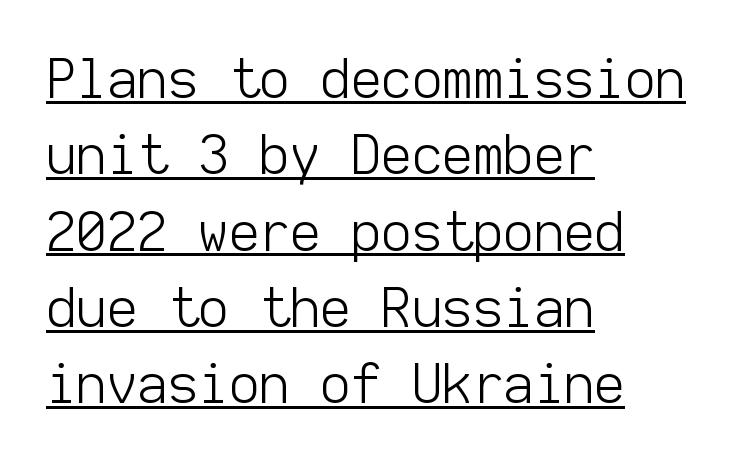
{"serif": "no", "italic": "no", "bold": "no", "weight": "light", "width": "normal", "stroke_contrast": "low", "x_height": "medium", "monospaced": "yes", "underline": "yes", "align": "left", "line_spacing": "normal", "line_spacing_ratio": 1.44, "letter_spacing": "normal", "letter_spacing_em": 0.0, "glyph_px": 53}
